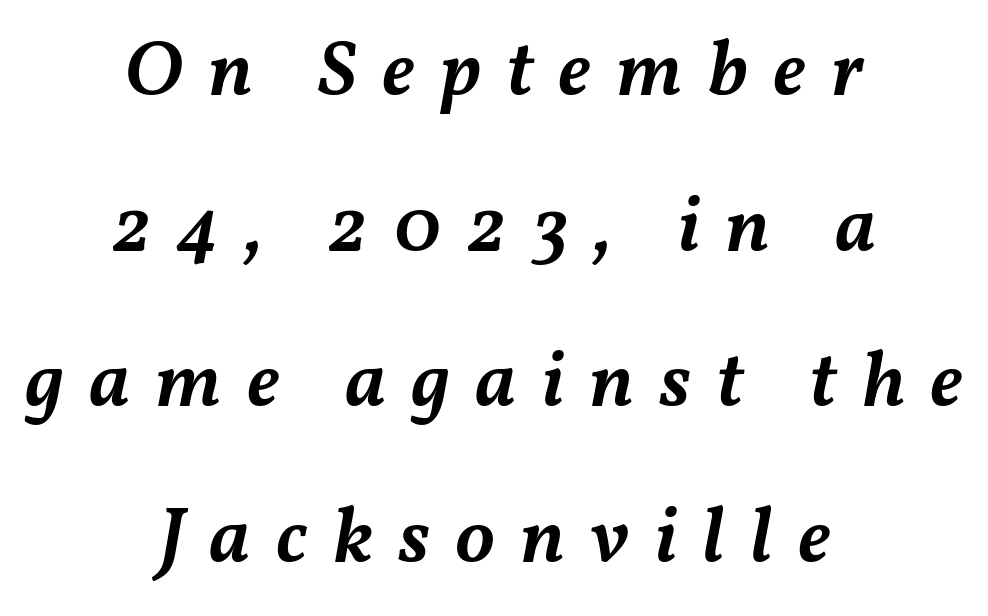
Q: Is the text bold? A: Semi-bold.
Q: Is the text italic (slanted)? A: Yes, it leans right by about 11 degrees.
Q: Is the text underlined? A: No.
Q: How is the paragraph aligned? A: Centered.
Q: Is the spacing between letters normal or unusually wide? A: Unusually wide.
Q: Is the spacing between lines tight, normal or loose? A: Loose.
Q: Width (condensed, normal, or wide)? A: Normal.
Q: Stroke contrast? A: Medium.
Q: x-height? A: Medium.
Q: Monospaced? A: No.
